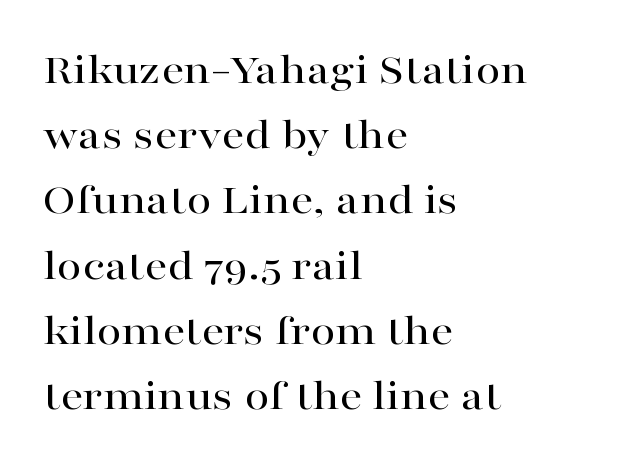
{"serif": "yes", "italic": "no", "width": "wide", "stroke_contrast": "high", "x_height": "medium", "monospaced": "no", "underline": "no", "align": "left", "line_spacing": "normal", "line_spacing_ratio": 1.45, "letter_spacing": "normal", "letter_spacing_em": 0.0, "glyph_px": 45}
